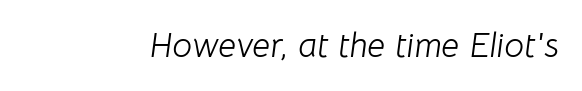
{"italic": "yes", "lean": "right", "slant_degrees": 8, "bold": "no", "weight": "light", "width": "normal", "stroke_contrast": "low", "x_height": "medium", "monospaced": "no", "underline": "no", "letter_spacing": "normal", "letter_spacing_em": 0.0, "glyph_px": 35}
